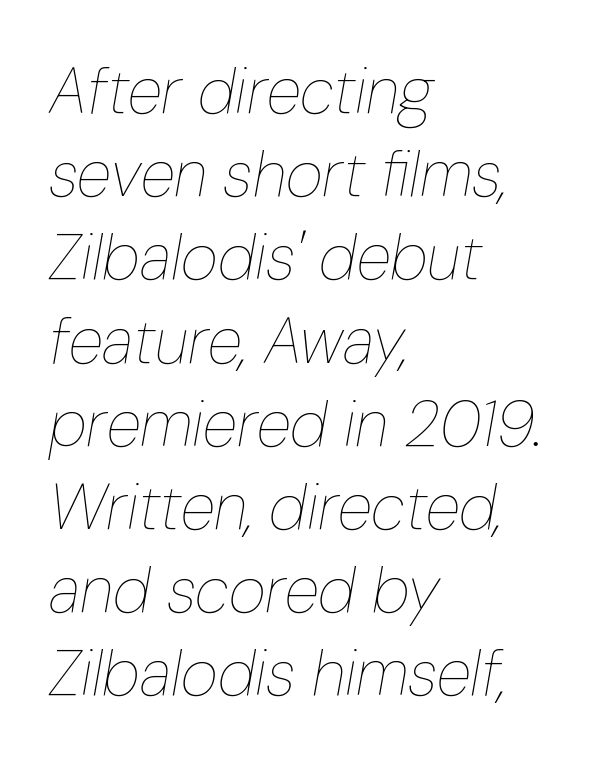
Layout note: lines flush left. Nobody drew a line under any word here. Whoever set this chose a conventional vertical rhythm. The rendering keeps characters at their native spacing.
